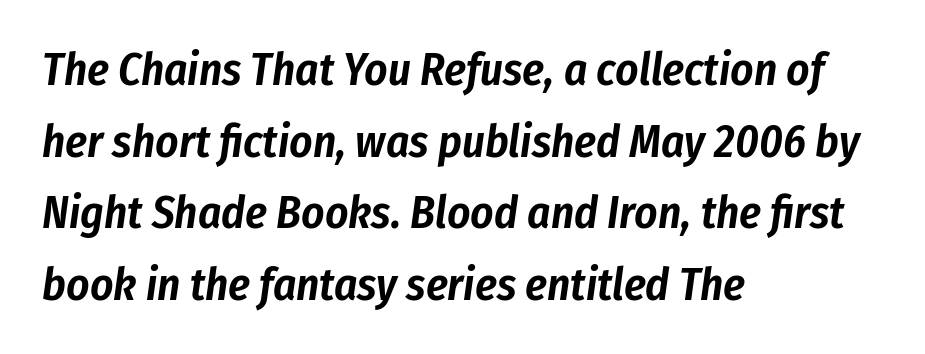
The image shows 45 px condensed type, italic (leaning right); set left-aligned, normal line spacing (1.59x), normal letter spacing, not underlined; low stroke contrast and a medium x-height.
